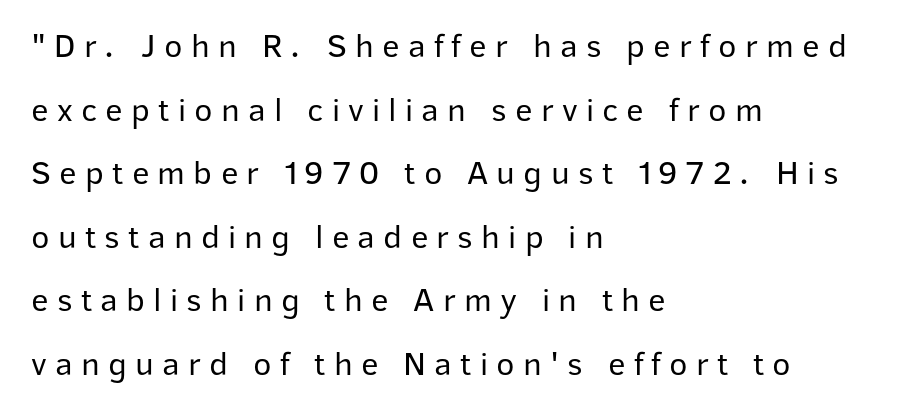
The rendering uses natural spacing where letterforms have individual widths. Type without underlining. Font category for this specimen: sans-serif. Ordinary non-slanted type is in use. The tracking reads as deliberately expanded to a designer's eye. Short and long lines alike share a common starting point at left.
